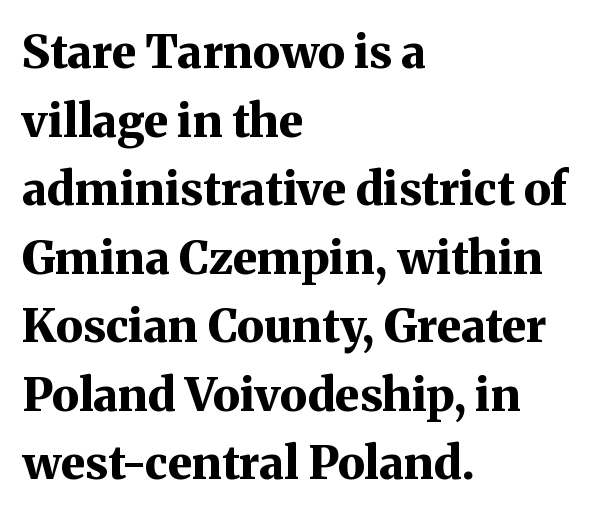
{"serif": "yes", "italic": "no", "bold": "yes", "weight": "bold", "width": "normal", "stroke_contrast": "medium", "x_height": "medium", "monospaced": "no", "underline": "no", "align": "left", "line_spacing": "normal", "line_spacing_ratio": 1.49, "letter_spacing": "normal", "letter_spacing_em": 0.0, "glyph_px": 46}
